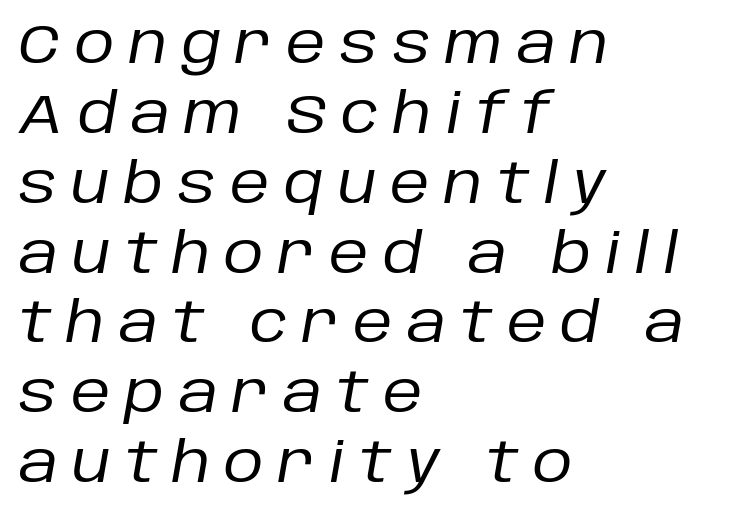
{"italic": "yes", "lean": "right", "slant_degrees": 10, "bold": "no", "weight": "regular", "width": "normal", "stroke_contrast": "low", "x_height": "large", "monospaced": "no", "underline": "no", "align": "left", "line_spacing": "normal", "line_spacing_ratio": 1.27, "letter_spacing": "wide", "letter_spacing_em": 0.26, "glyph_px": 55}
